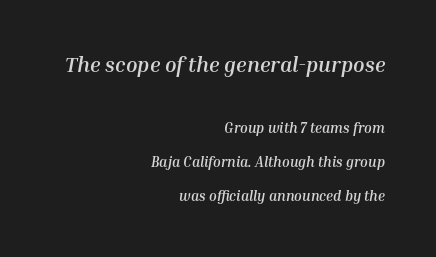
Q: Is the text bold? A: Yes.
Q: Is the text italic (slanted)? A: Yes, it leans right by about 10 degrees.
Q: Is the text underlined? A: No.
Q: How is the paragraph aligned? A: Right-aligned.
Q: Is the spacing between letters normal or unusually wide? A: Normal.
Q: Is the spacing between lines tight, normal or loose? A: Loose.
Q: Which block of text is set in a larger size, the first (top) or the second (bottom)? A: The first (top) one.
